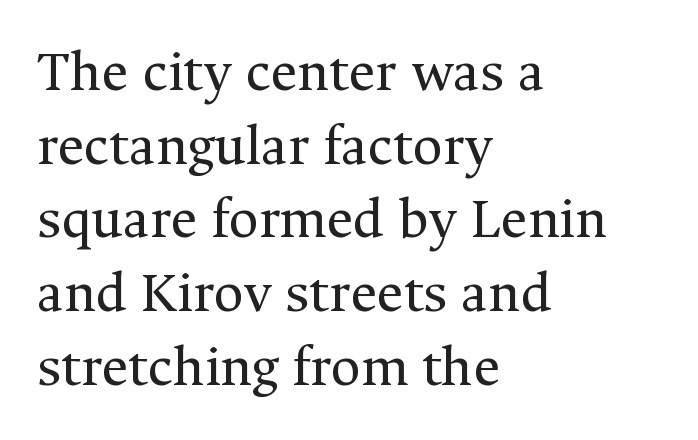
No letter is thick-stroked: the sample isn't bold. Interline gaps are of average width in this sample. The specimen reads as upright at a glance. Yep, those are serifs on the letters. You could not count columns in this text — the font is proportionally spaced. If you drew a ruler down the left edge, every line would touch it.
